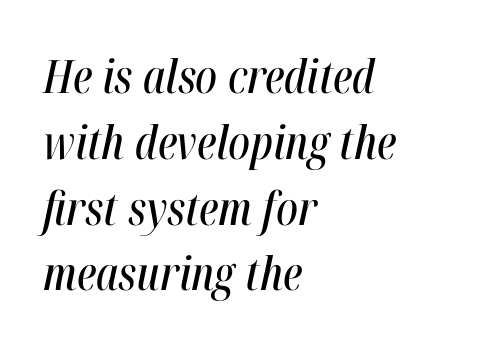
The image shows 46 px condensed type, italic (leaning right); set left-aligned, normal line spacing (1.43x), normal letter spacing, not underlined; high stroke contrast and a medium x-height.
